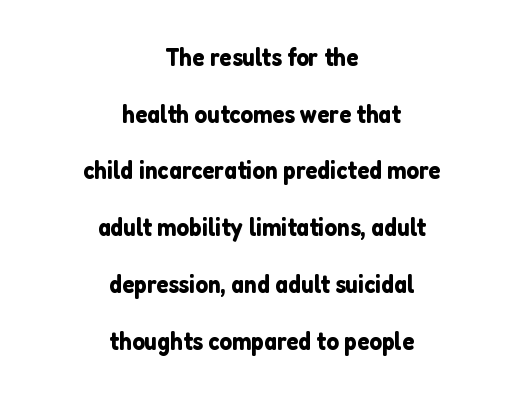
Q: Is the text italic (slanted)? A: No, it is upright.
Q: Is the text underlined? A: No.
Q: How is the paragraph aligned? A: Centered.
Q: Is the spacing between letters normal or unusually wide? A: Normal.
Q: Is the spacing between lines tight, normal or loose? A: Loose.
